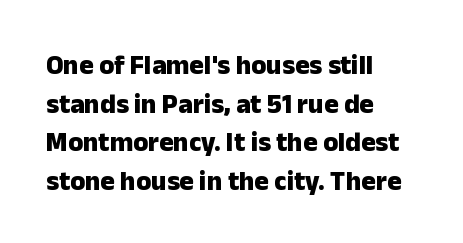
The glyphs are unaccompanied by any horizontal stroke below them. Alignment: flush left. Its strokes are broad and dark, the hallmark of bold type. Designer's note — italics off, roman on.
